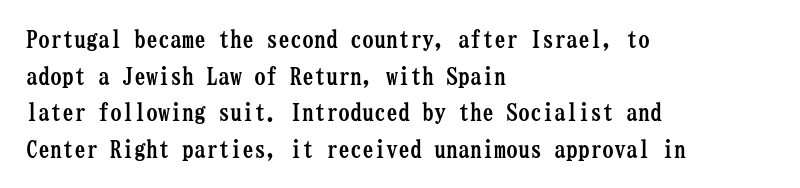
Q: Is the text bold? A: Yes.
Q: Is the text italic (slanted)? A: No, it is upright.
Q: Is the text underlined? A: No.
Q: How is the paragraph aligned? A: Left-aligned.
Q: Is the spacing between letters normal or unusually wide? A: Normal.
Q: Is the spacing between lines tight, normal or loose? A: Normal.
